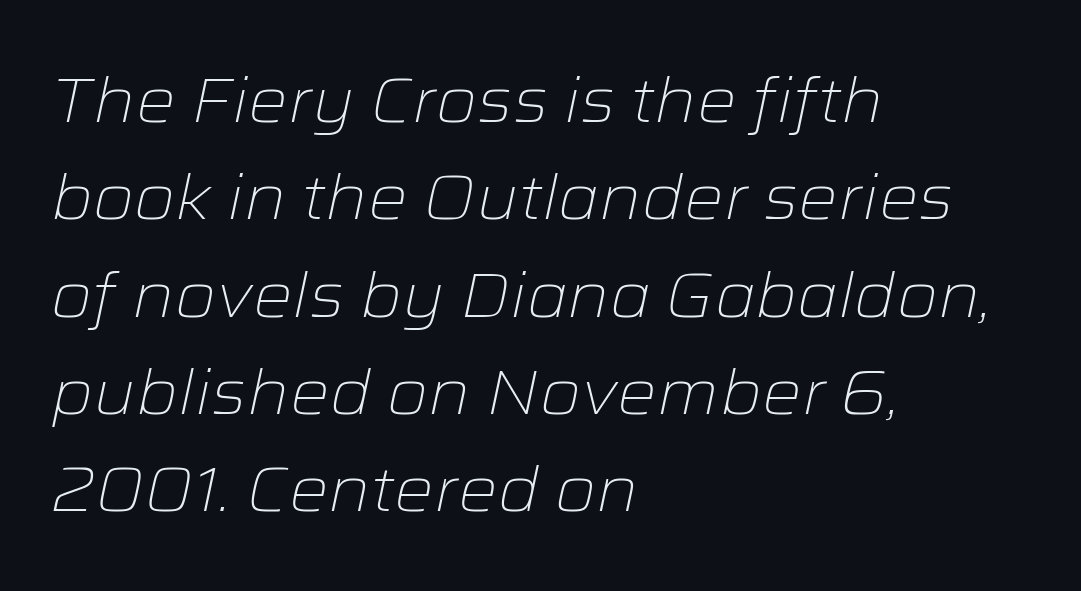
The image shows 62 px light, wide type, italic (leaning right); set left-aligned, normal line spacing (1.57x), normal letter spacing, not underlined; low stroke contrast and a medium x-height.
